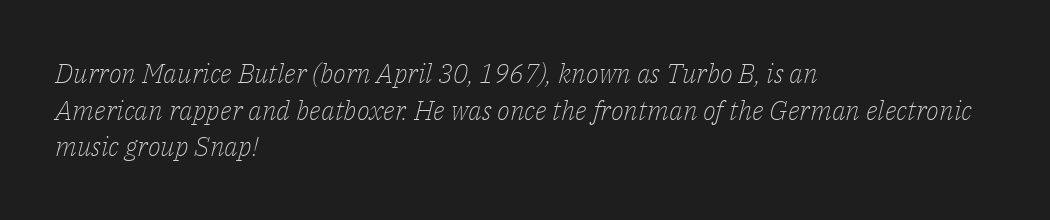
Q: Is the text bold? A: No.
Q: Is the text italic (slanted)? A: Yes, it leans right by about 14 degrees.
Q: Is the text underlined? A: No.
Q: How is the paragraph aligned? A: Left-aligned.
Q: Is the spacing between letters normal or unusually wide? A: Normal.
Q: Is the spacing between lines tight, normal or loose? A: Normal.
